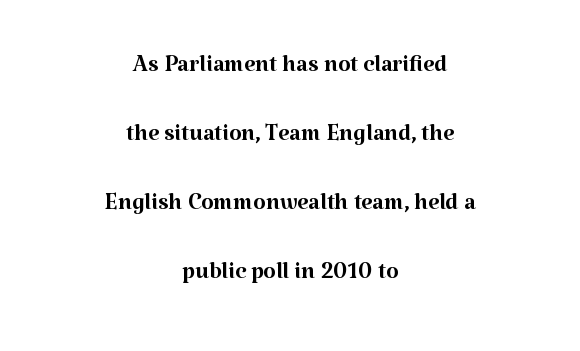
{"serif": "yes", "italic": "no", "bold": "no", "weight": "regular", "width": "normal", "stroke_contrast": "medium", "x_height": "medium", "monospaced": "no", "underline": "no", "align": "center", "line_spacing": "loose", "line_spacing_ratio": 2.16, "letter_spacing": "normal", "letter_spacing_em": 0.0, "glyph_px": 32}
